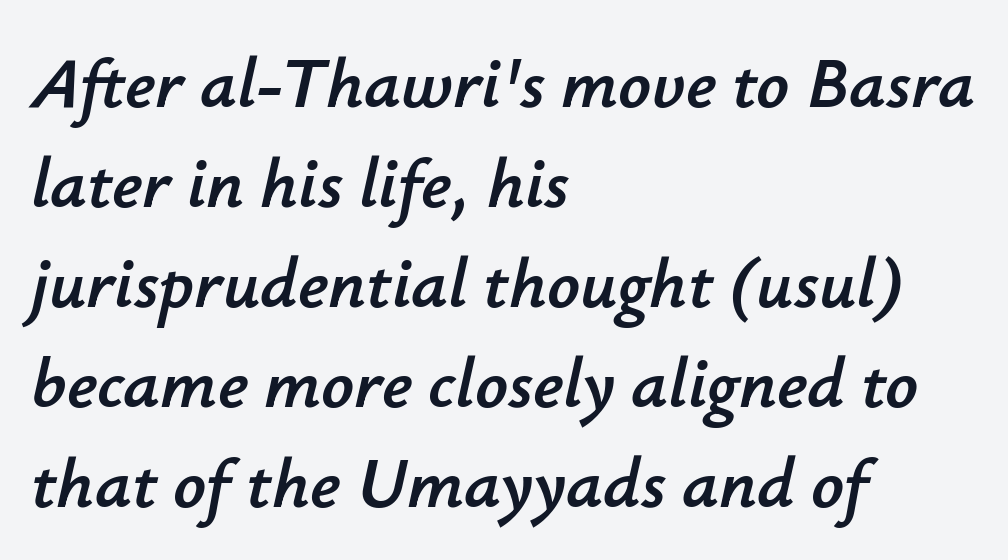
The image shows 72 px text type, italic (leaning right); set left-aligned, normal line spacing (1.39x), normal letter spacing, not underlined; low stroke contrast and a small x-height.
